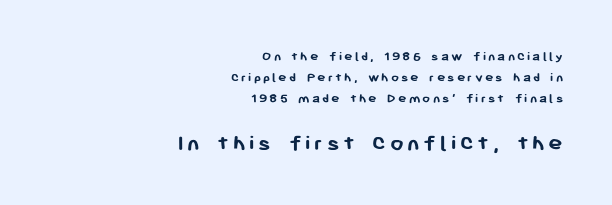
{"italic": "no", "bold": "yes", "underline": "no", "align": "right", "line_spacing": "normal", "line_spacing_ratio": 1.49, "larger_block": "second", "size_ratio": 1.71, "glyph_px": 24}
